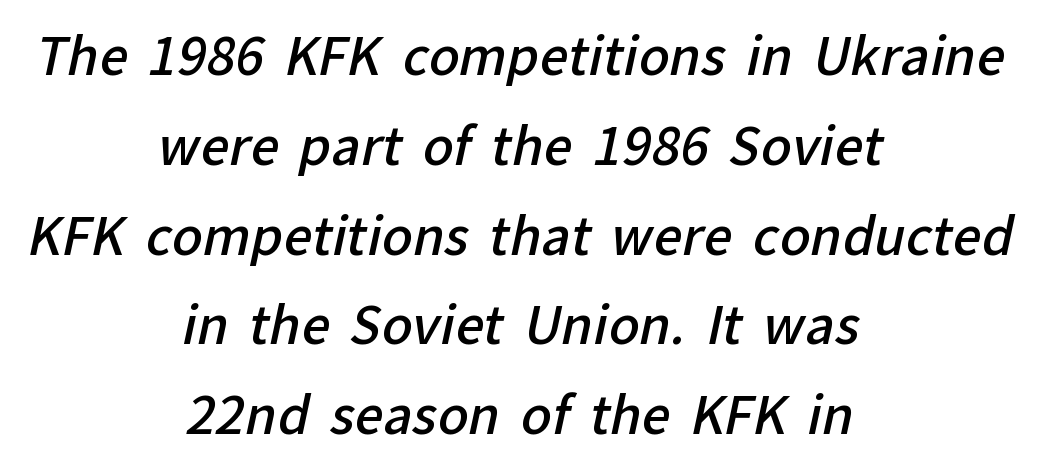
Q: Is the text bold? A: Semi-bold.
Q: Is the typeface a serif or a sans-serif typeface? A: Sans-serif.
Q: Is the text underlined? A: No.
Q: How is the paragraph aligned? A: Centered.
Q: Is the spacing between letters normal or unusually wide? A: Normal.
Q: Width (condensed, normal, or wide)? A: Normal.
Q: Stroke contrast? A: Low.
Q: x-height? A: Medium.
Q: Monospaced? A: No.
